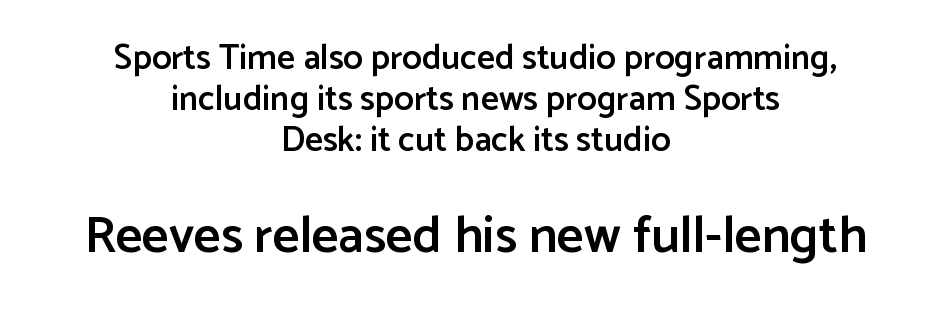
Q: Is the text bold? A: Semi-bold.
Q: Is the text italic (slanted)? A: No, it is upright.
Q: Is the typeface a serif or a sans-serif typeface? A: Sans-serif.
Q: Is the text underlined? A: No.
Q: How is the paragraph aligned? A: Centered.
Q: Is the spacing between letters normal or unusually wide? A: Normal.
Q: Which block of text is set in a larger size, the first (top) or the second (bottom)? A: The second (bottom) one.
Q: Width (condensed, normal, or wide)? A: Normal.
Q: Stroke contrast? A: Low.
Q: x-height? A: Medium.
Q: Monospaced? A: No.
